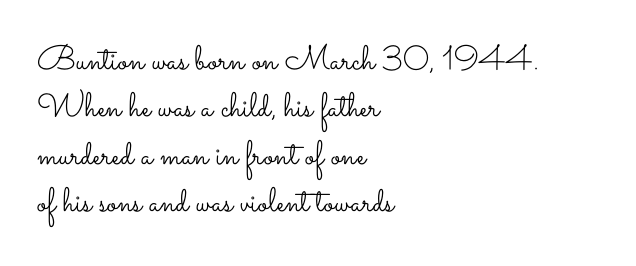
Q: Is the text bold? A: No.
Q: Is the text italic (slanted)? A: Yes.
Q: Is the text underlined? A: No.
Q: How is the paragraph aligned? A: Left-aligned.
Q: Is the spacing between letters normal or unusually wide? A: Normal.
Q: Is the spacing between lines tight, normal or loose? A: Normal.
Q: Width (condensed, normal, or wide)? A: Wide.
Q: Stroke contrast? A: Low.
Q: x-height? A: Small.
Q: Monospaced? A: No.
